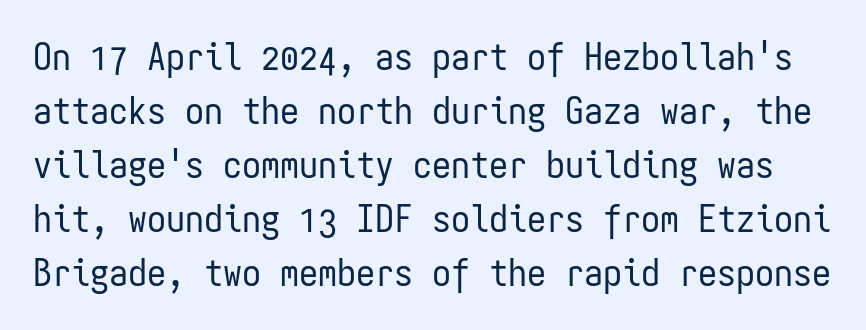
Q: Is the text bold? A: No.
Q: Is the text italic (slanted)? A: No, it is upright.
Q: Is the typeface a serif or a sans-serif typeface? A: Sans-serif.
Q: Is the text underlined? A: No.
Q: Is the spacing between letters normal or unusually wide? A: Normal.
Q: Is the spacing between lines tight, normal or loose? A: Normal.
Q: Width (condensed, normal, or wide)? A: Condensed.
Q: Stroke contrast? A: Low.
Q: x-height? A: Medium.
Q: Monospaced? A: Yes.
